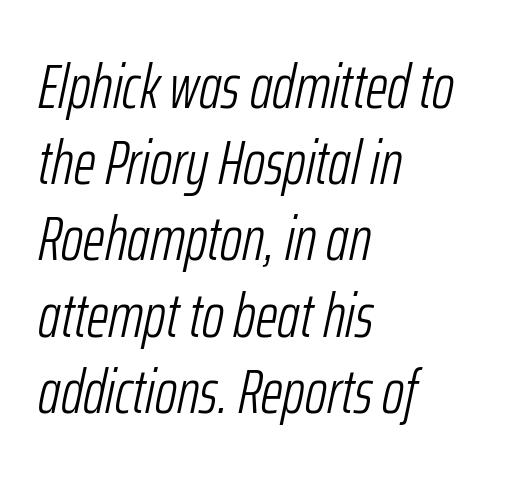
Q: Is the text bold? A: No.
Q: Is the text italic (slanted)? A: Yes, it leans right by about 12 degrees.
Q: Is the text underlined? A: No.
Q: How is the paragraph aligned? A: Left-aligned.
Q: Is the spacing between letters normal or unusually wide? A: Normal.
Q: Is the spacing between lines tight, normal or loose? A: Normal.
Q: Width (condensed, normal, or wide)? A: Condensed.
Q: Stroke contrast? A: Low.
Q: x-height? A: Medium.
Q: Monospaced? A: No.
